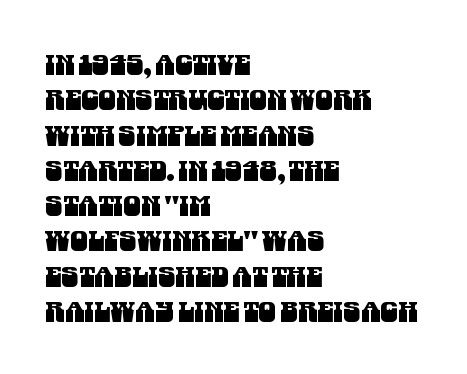
Reading down the column, the eye jumps a familiar distance to each next line. Serif or sans? Sans — the stroke terminals are bare. Is the block centered? No — it sits flush against the left margin. The space directly below the letters is spotless. The letters advance in unequal steps, a hallmark of proportional type. Default kerning and tracking; the words read as compact shapes.
